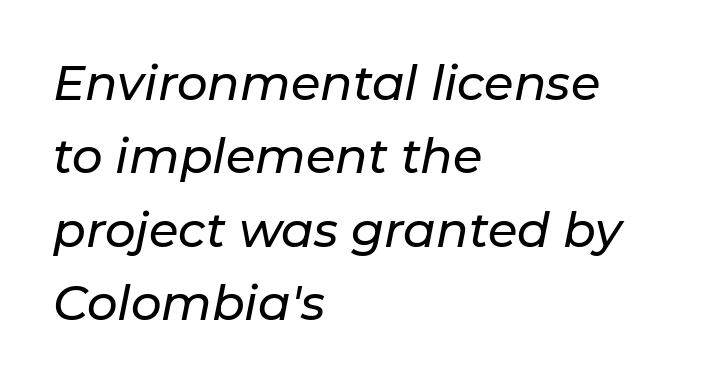
{"italic": "yes", "lean": "right", "slant_degrees": 11, "width": "normal", "stroke_contrast": "low", "x_height": "medium", "monospaced": "no", "underline": "no", "align": "left", "line_spacing": "normal", "line_spacing_ratio": 1.53, "letter_spacing": "normal", "letter_spacing_em": 0.0, "glyph_px": 48}
